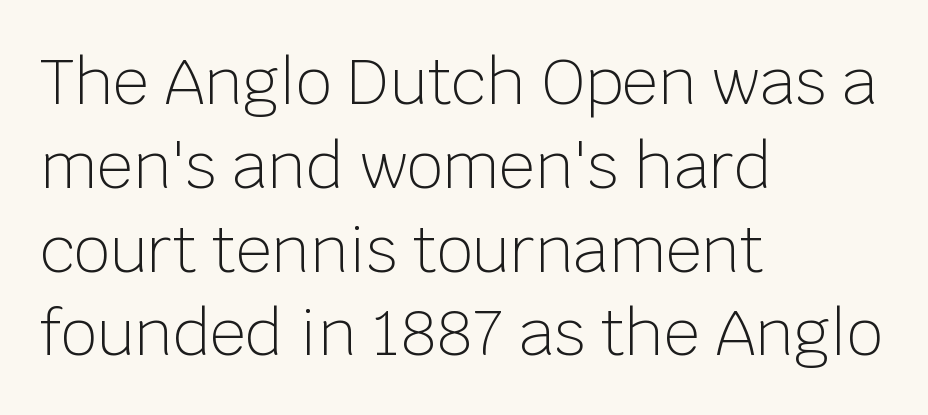
Q: Is the text bold? A: No.
Q: Is the text italic (slanted)? A: No, it is upright.
Q: Is the typeface a serif or a sans-serif typeface? A: Sans-serif.
Q: Is the text underlined? A: No.
Q: How is the paragraph aligned? A: Left-aligned.
Q: Is the spacing between letters normal or unusually wide? A: Normal.
Q: Is the spacing between lines tight, normal or loose? A: Normal.
Q: Width (condensed, normal, or wide)? A: Normal.
Q: Stroke contrast? A: Low.
Q: x-height? A: Large.
Q: Monospaced? A: No.
